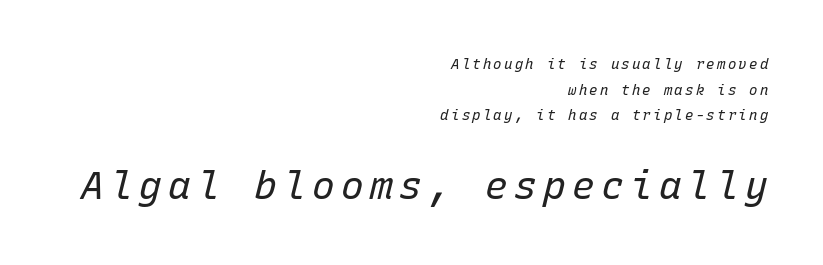
The image shows 38 px regular-weight type, italic (leaning right), monospaced; set right-aligned, line spacing 1.83x, not underlined; the second (bottom) block is 2.71x larger; low stroke contrast and a medium x-height.
